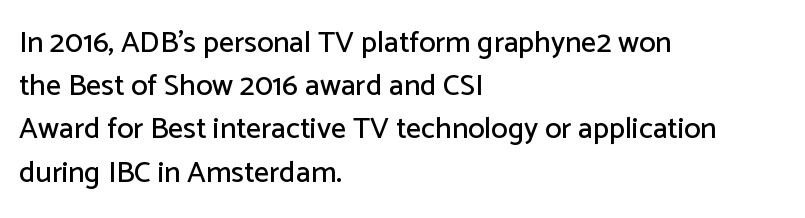
The image shows 30 px sans-serif type, upright; set left-aligned, normal line spacing (1.44x), normal letter spacing, not underlined; low stroke contrast and a medium x-height.
